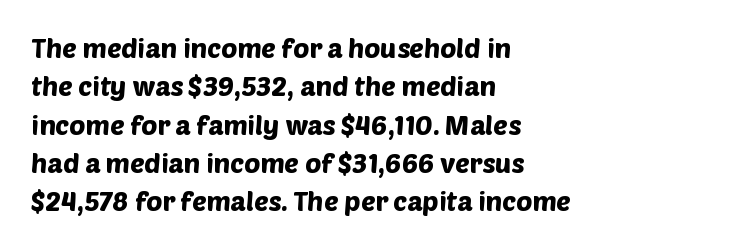
Q: Is the text underlined? A: No.
Q: How is the paragraph aligned? A: Left-aligned.
Q: Is the spacing between letters normal or unusually wide? A: Normal.
Q: Is the spacing between lines tight, normal or loose? A: Normal.
